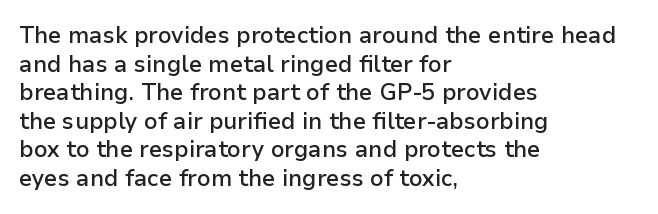
The passage shown is not underscored anywhere. On the weight axis this lands at semibold, roughly 600. Nothing unusual about the tracking: characters are spaced as the font intends. This is roman type, the default non-slanted kind. The paragraph has a hard left edge and a soft right edge.
